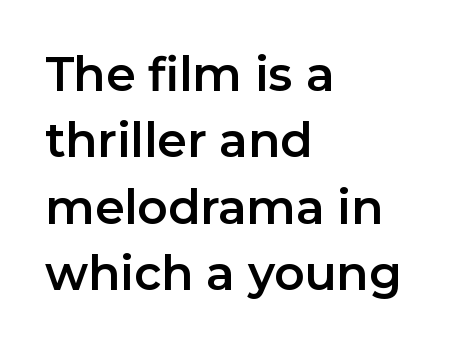
Words appear dense and cohesive because spacing is normal. The letters advance in unequal steps, a hallmark of proportional type. The vertical gap from one line to the next is medium. Serifs: no, the terminals of the letterforms are clean. It's the straight-up-and-down kind of type.
